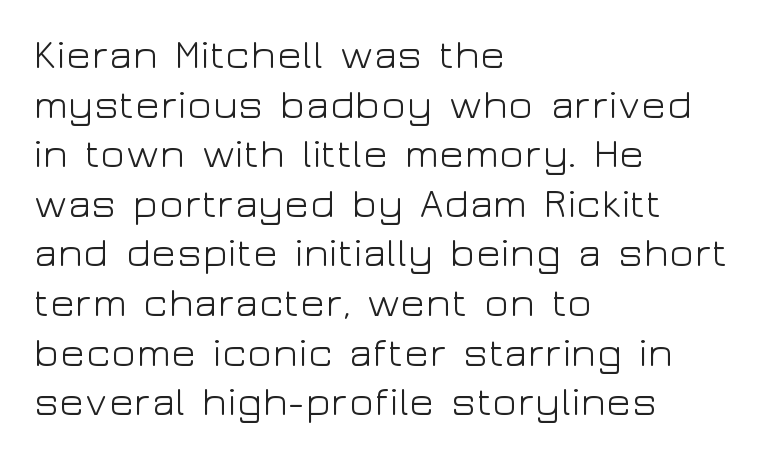
Q: Is the text bold? A: No.
Q: Is the text italic (slanted)? A: No, it is upright.
Q: Is the typeface a serif or a sans-serif typeface? A: Sans-serif.
Q: Is the text underlined? A: No.
Q: How is the paragraph aligned? A: Left-aligned.
Q: Is the spacing between letters normal or unusually wide? A: Normal.
Q: Width (condensed, normal, or wide)? A: Wide.
Q: Stroke contrast? A: Low.
Q: x-height? A: Medium.
Q: Monospaced? A: No.
